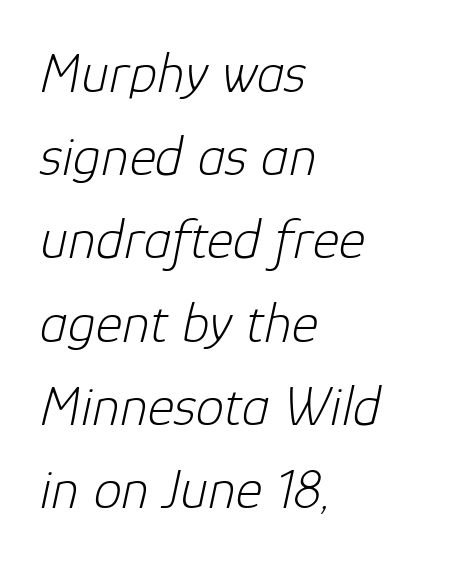
{"italic": "yes", "lean": "right", "slant_degrees": 12, "bold": "no", "weight": "light", "width": "normal", "stroke_contrast": "low", "x_height": "medium", "monospaced": "no", "underline": "no", "align": "left", "line_spacing": "normal", "line_spacing_ratio": 1.46, "letter_spacing": "normal", "letter_spacing_em": 0.0, "glyph_px": 57}
